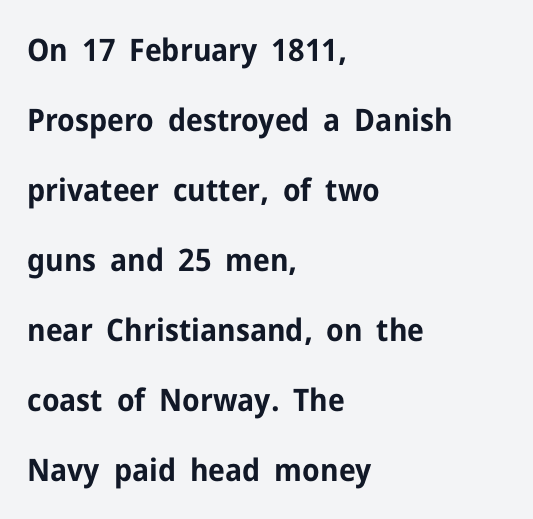
You could call the tracking neutral — neither tight nor loose. Examine the stroke ends and you'll find no serifs. The space directly below the letters is spotless. Leftover space on each line is placed entirely after the last word.
